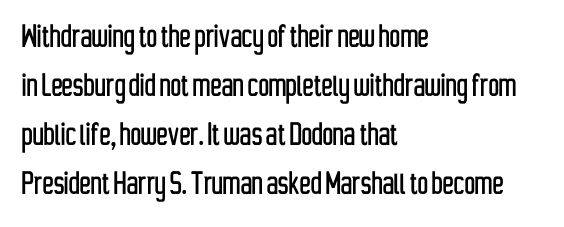
{"serif": "no", "italic": "no", "width": "condensed", "stroke_contrast": "low", "x_height": "medium", "monospaced": "no", "underline": "no", "align": "left", "line_spacing": "normal", "line_spacing_ratio": 1.32, "letter_spacing": "normal", "letter_spacing_em": 0.0, "glyph_px": 37}
